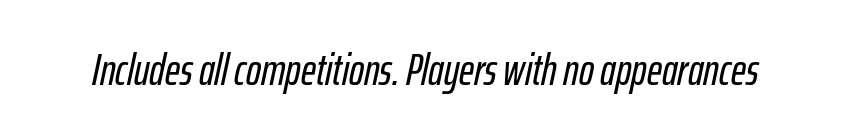
Do the characters align in a grid? No, the font is proportional. This is oblique type, the kind used for emphasis or titles. The type is set solid horizontally, with unmodified tracking. The passage shown is not underscored anywhere.
